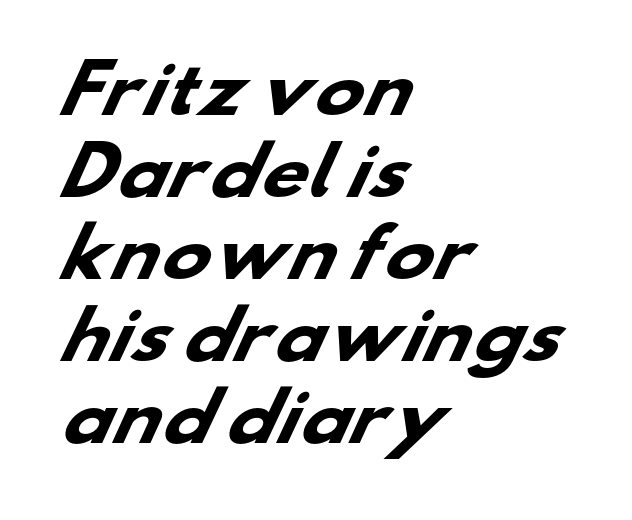
Q: Is the text bold? A: Yes.
Q: Is the typeface a serif or a sans-serif typeface? A: Sans-serif.
Q: Is the text underlined? A: No.
Q: How is the paragraph aligned? A: Left-aligned.
Q: Is the spacing between letters normal or unusually wide? A: Normal.
Q: Is the spacing between lines tight, normal or loose? A: Normal.
Q: Width (condensed, normal, or wide)? A: Wide.
Q: Stroke contrast? A: Low.
Q: x-height? A: Small.
Q: Monospaced? A: No.
